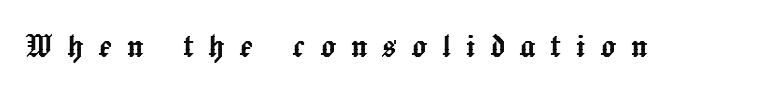
Q: Is the text italic (slanted)? A: No, it is upright.
Q: Is the text underlined? A: No.
Q: Is the spacing between letters normal or unusually wide? A: Unusually wide.
Q: Width (condensed, normal, or wide)? A: Normal.
Q: x-height? A: Medium.
Q: Monospaced? A: No.
